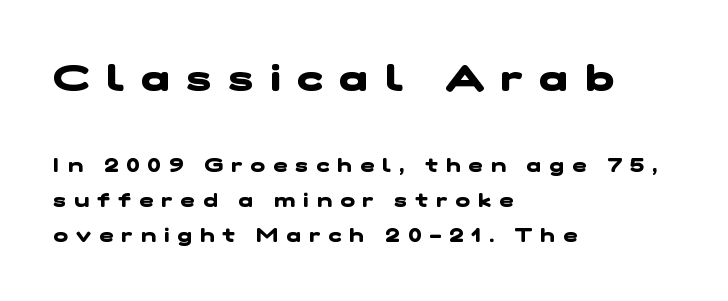
The image shows 38 px heavy, wide sans-serif type; set left-aligned, line spacing 1.84x, unusually wide letter spacing (+0.44 em), not underlined; the first (top) block is 2.0x larger; low stroke contrast and a medium x-height.
